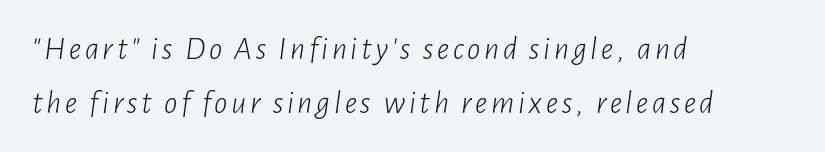
The image shows 33 px light, condensed type, italic (leaning right); set left-aligned, normal line spacing (1.63x), not underlined; low stroke contrast and a medium x-height.
